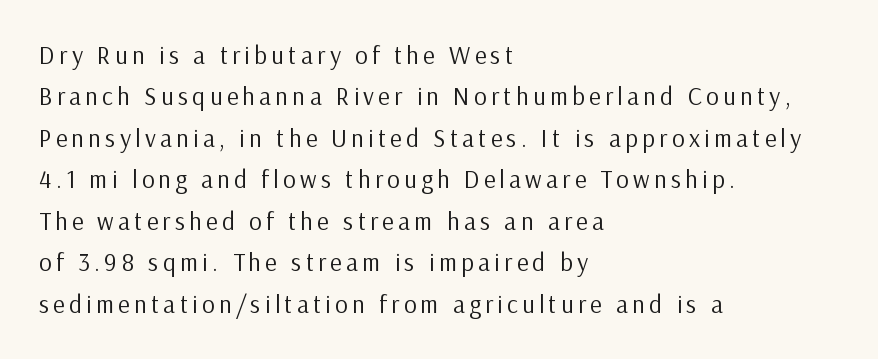
The space directly below the letters is spotless. The lines sit at an ordinary, default distance from one another. This reads as an unemphasized weight, regular at the heaviest. The typesetter chose a ragged-right arrangement here. It's the straight-up-and-down kind of type.
